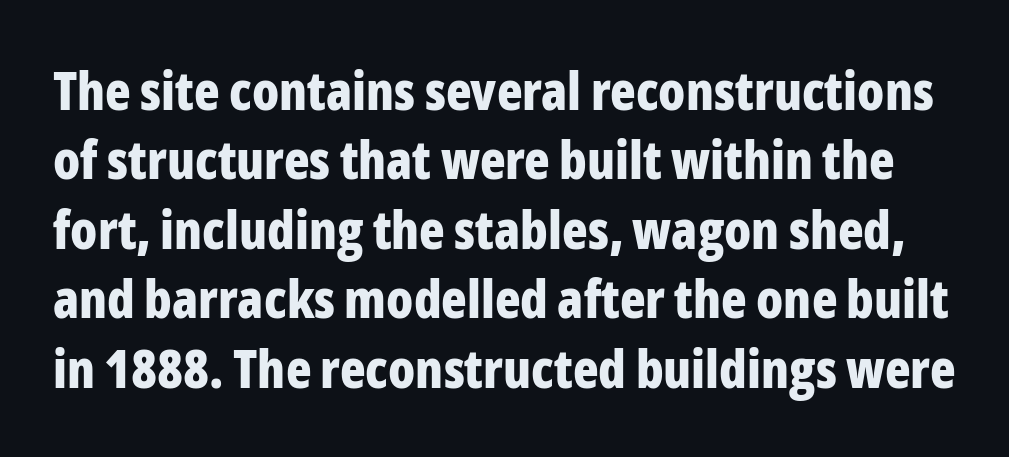
The image shows 53 px bold, condensed sans-serif type, upright; set normal line spacing (1.31x), normal letter spacing, not underlined; low stroke contrast and a medium x-height.
